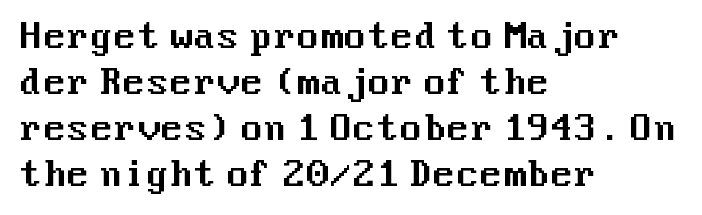
{"serif": "no", "italic": "no", "width": "normal", "stroke_contrast": "medium", "x_height": "medium", "underline": "no", "align": "left", "line_spacing": "normal", "line_spacing_ratio": 1.35, "letter_spacing": "normal", "letter_spacing_em": 0.0, "glyph_px": 34}
